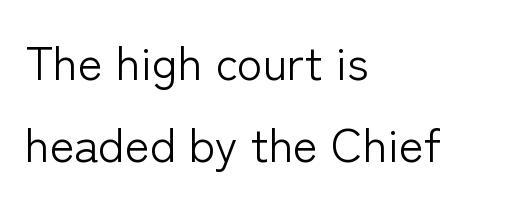
The font family rendered here belongs to the sans-serif group. The space beneath each line is pristine and unruled. Does the lettering tilt? It doesn't — this is upright. In terms of letterspacing, this is plain default setting. Stems and bowls with no extra thickness — not bold. Reading down the block, your eye returns to a fixed left position each line.
